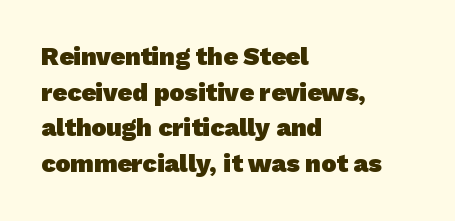
Does extra space separate the letters? No, they use regular spacing. Does the leading feel generous? No, just average. If you drew a ruler down the left edge, every line would touch it. The zone under the glyphs is completely vacant. Does the weight exceed regular? Yes, all the way to bold.
